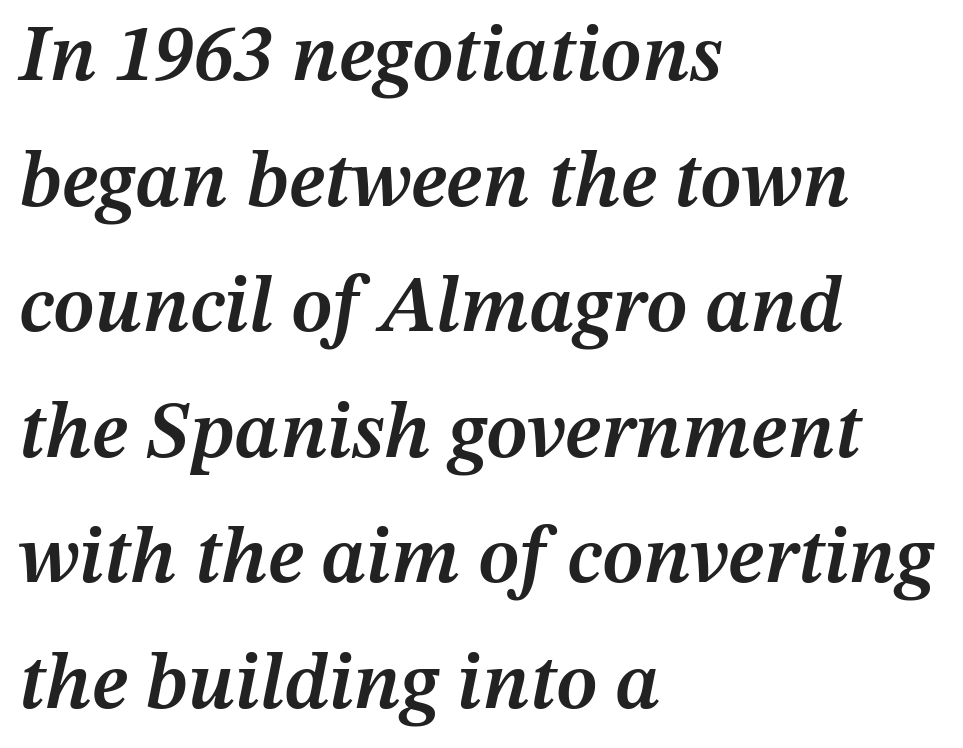
Q: Is the text bold? A: Semi-bold.
Q: Is the text italic (slanted)? A: Yes, it leans right by about 12 degrees.
Q: Is the text underlined? A: No.
Q: How is the paragraph aligned? A: Left-aligned.
Q: Is the spacing between letters normal or unusually wide? A: Normal.
Q: Is the spacing between lines tight, normal or loose? A: Normal.
Q: Width (condensed, normal, or wide)? A: Normal.
Q: Stroke contrast? A: Medium.
Q: x-height? A: Medium.
Q: Monospaced? A: No.
